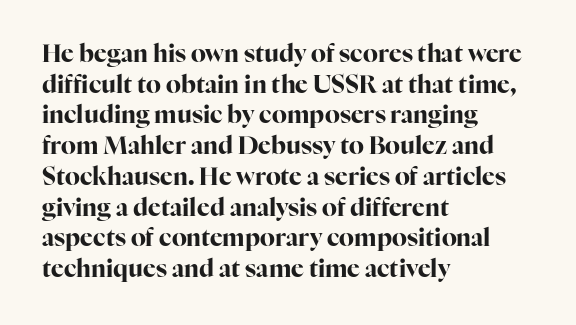
The image shows 24 px bold type, upright; set left-aligned, normal line spacing (1.28x), normal letter spacing, not underlined.
